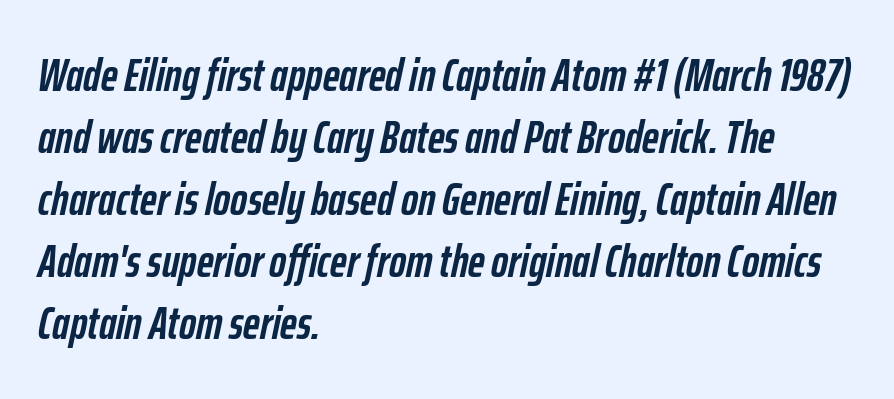
Leftover space on each line is placed entirely after the last word. The glyphs are unaccompanied by any horizontal stroke below them. Students, this is bold: see how much ink each stroke carries. Between one letter and the next there's only the usual sliver of space. Would a proofreader flag this as italicized? Yes.
